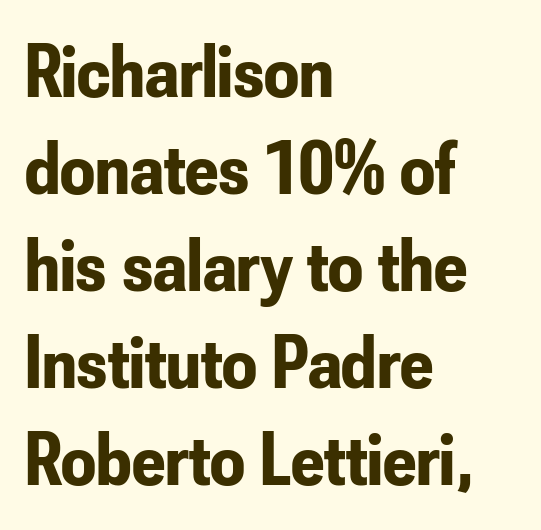
The passage shown is typed in a proportional face where columns would drift. Between one letter and the next there's only the usual sliver of space. Is there any slant? The stems are plumb. If you drew a ruler down the left edge, every line would touch it.
